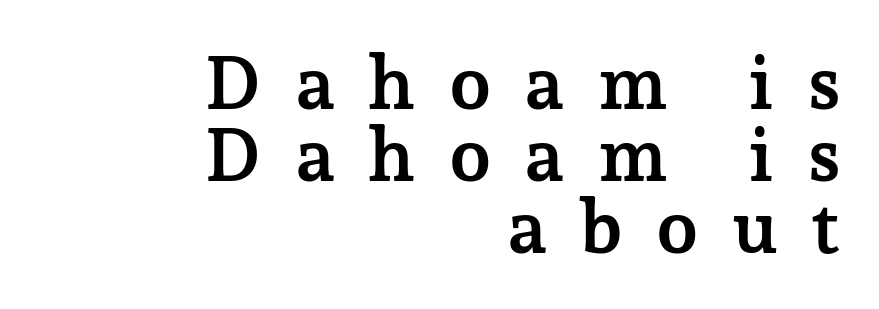
Style check: upright. Underline: absent. Compared with typical body copy, the letter spacing here is much looser. Cramped leading. Serifs: yes, visible at the terminals of the letterforms. Line endings align vertically; line beginnings do not.
